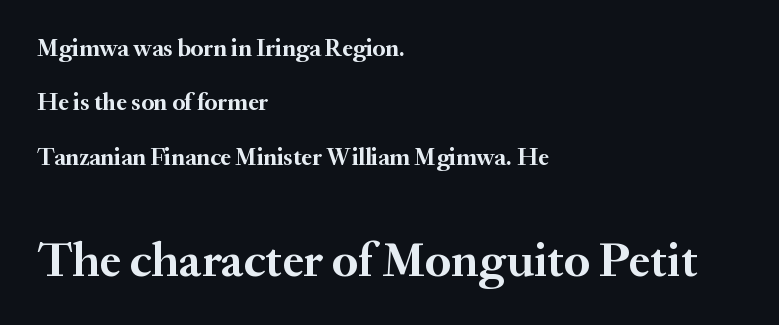
The image shows 48 px semibold serif type, upright; set left-aligned, loose line spacing (2.27x), normal letter spacing, not underlined; the second (bottom) block is 2.0x larger; medium stroke contrast and a small x-height.
